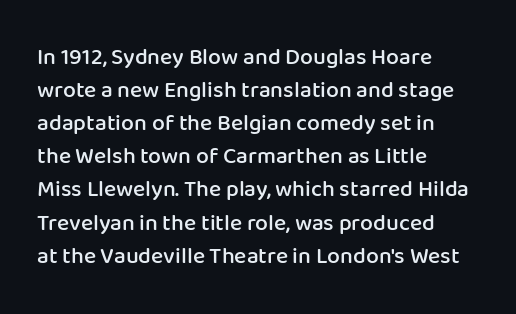
Q: Is the text bold? A: Semi-bold.
Q: Is the text italic (slanted)? A: No, it is upright.
Q: Is the text underlined? A: No.
Q: How is the paragraph aligned? A: Left-aligned.
Q: Is the spacing between letters normal or unusually wide? A: Normal.
Q: Is the spacing between lines tight, normal or loose? A: Normal.
